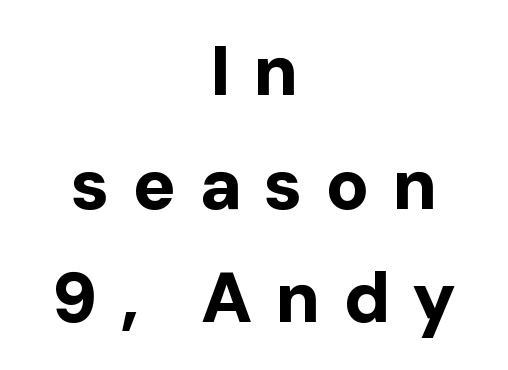
The image shows 71 px bold sans-serif type, upright; set centered, normal line spacing (1.6x), unusually wide letter spacing (+0.32 em), not underlined; low stroke contrast and a medium x-height.
